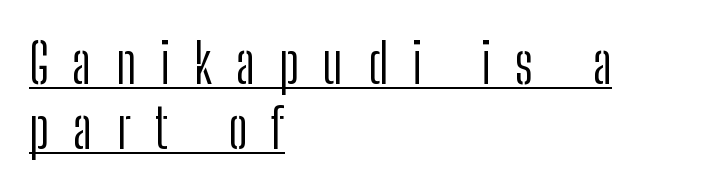
Type style note: lacks serifs. The letterforms sit at book weight or below. Caption: lettering with a line underneath. Think of a printed novel: that variable character pitch is what you see here.
